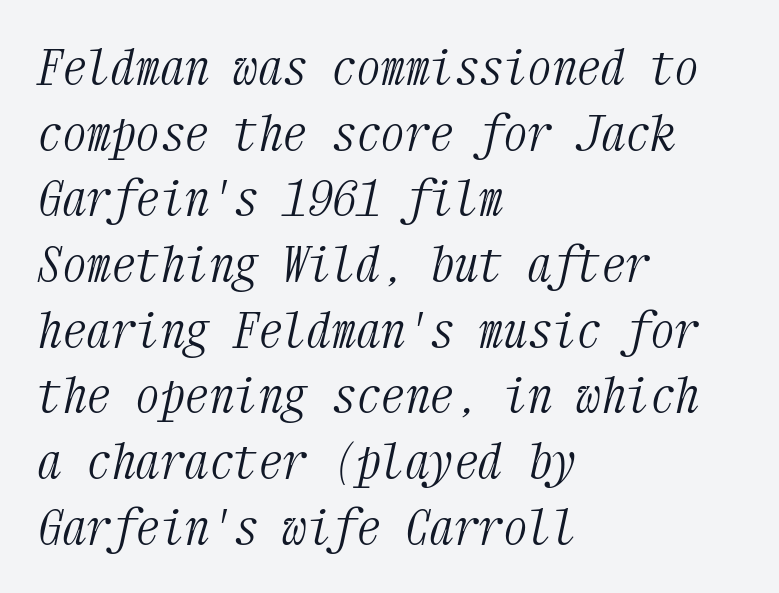
The image shows 49 px light, condensed serif type, italic (leaning right), monospaced; set left-aligned, normal line spacing (1.34x), normal letter spacing, not underlined; medium stroke contrast and a medium x-height.
